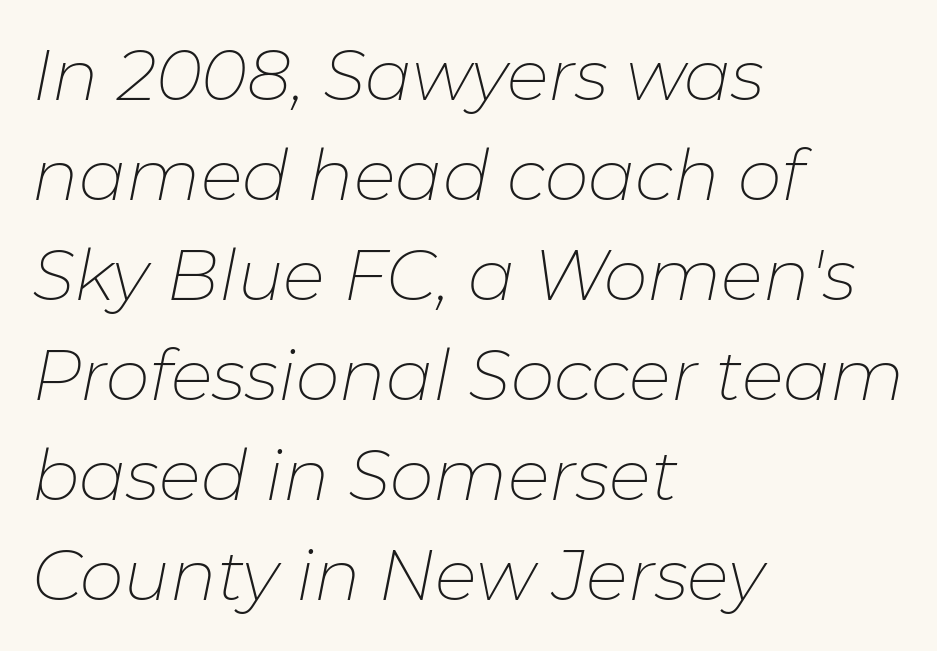
Q: Is the text bold? A: No.
Q: Is the text italic (slanted)? A: Yes, it leans right by about 11 degrees.
Q: Is the text underlined? A: No.
Q: How is the paragraph aligned? A: Left-aligned.
Q: Is the spacing between letters normal or unusually wide? A: Normal.
Q: Is the spacing between lines tight, normal or loose? A: Normal.
Q: Width (condensed, normal, or wide)? A: Normal.
Q: Stroke contrast? A: Low.
Q: x-height? A: Medium.
Q: Monospaced? A: No.
